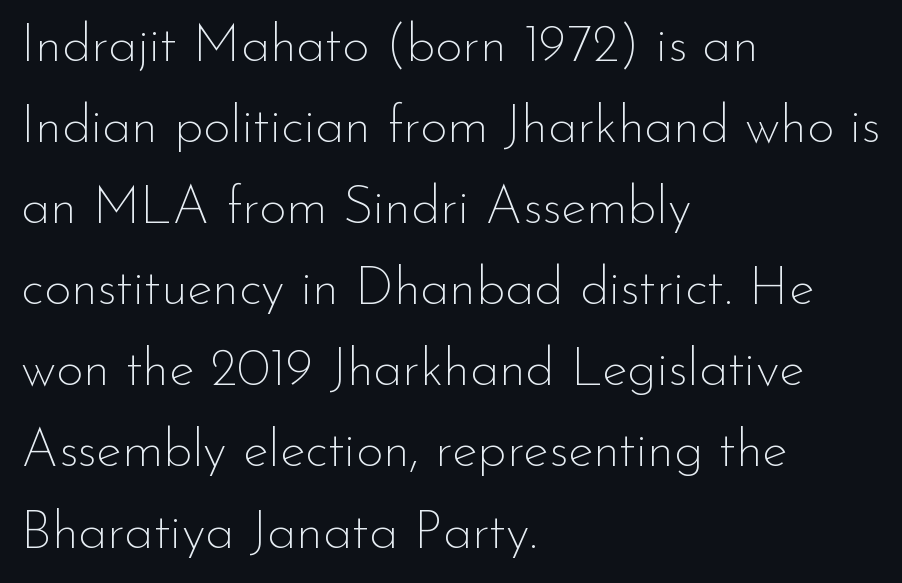
Ascenders rise straight up at ninety degrees. Quick note: interline space is typical. There is no visible air inserted between adjacent glyphs. Nothing sits at the stroke ends, so this counts as sans-serif. Each letter keeps its own natural width here, so spacing adapts to shape. A bare baseline throughout the passage.
